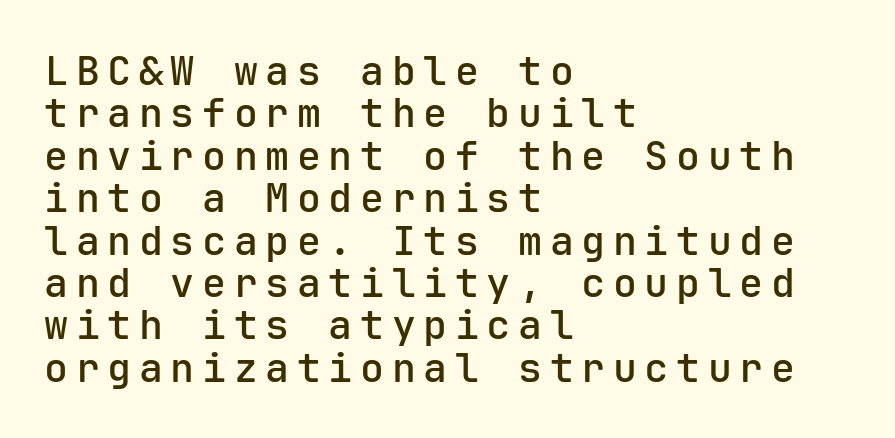
The image shows 40 px semibold sans-serif type, upright, monospaced; set left-aligned, tight line spacing (1.06x), not underlined; low stroke contrast and a medium x-height.
